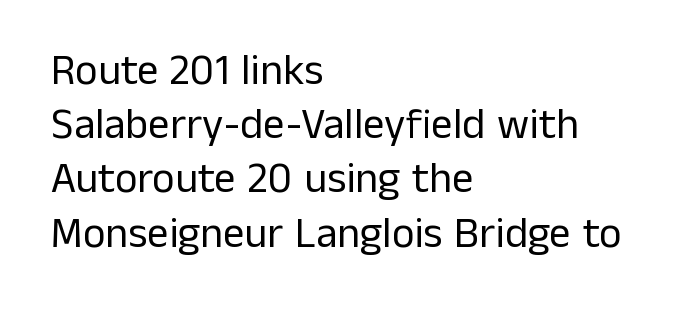
Q: Is the text bold? A: No.
Q: Is the text italic (slanted)? A: No, it is upright.
Q: Is the typeface a serif or a sans-serif typeface? A: Sans-serif.
Q: Is the text underlined? A: No.
Q: How is the paragraph aligned? A: Left-aligned.
Q: Is the spacing between letters normal or unusually wide? A: Normal.
Q: Is the spacing between lines tight, normal or loose? A: Normal.
Q: Width (condensed, normal, or wide)? A: Normal.
Q: Stroke contrast? A: Low.
Q: x-height? A: Medium.
Q: Monospaced? A: No.
